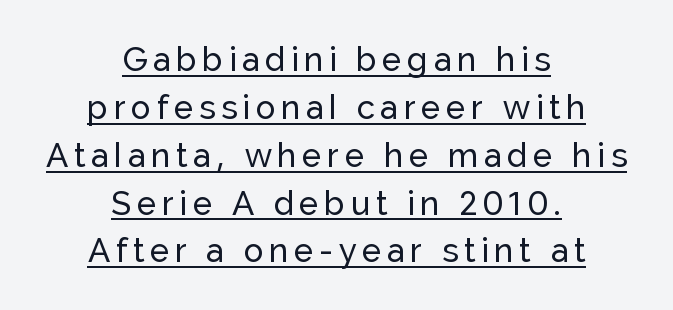
{"serif": "no", "italic": "no", "width": "normal", "stroke_contrast": "low", "x_height": "medium", "monospaced": "no", "underline": "yes", "align": "center", "line_spacing": "normal", "line_spacing_ratio": 1.45, "glyph_px": 33}
